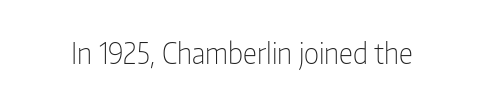
Note: no serifs on the glyphs. You can tell it's not italic because the verticals are truly vertical. On a weight scale, this lands at 450 or below. Rule under the text: the space is simply empty. Is this a fixed-width face? No — the glyphs have proportional, varying widths.
